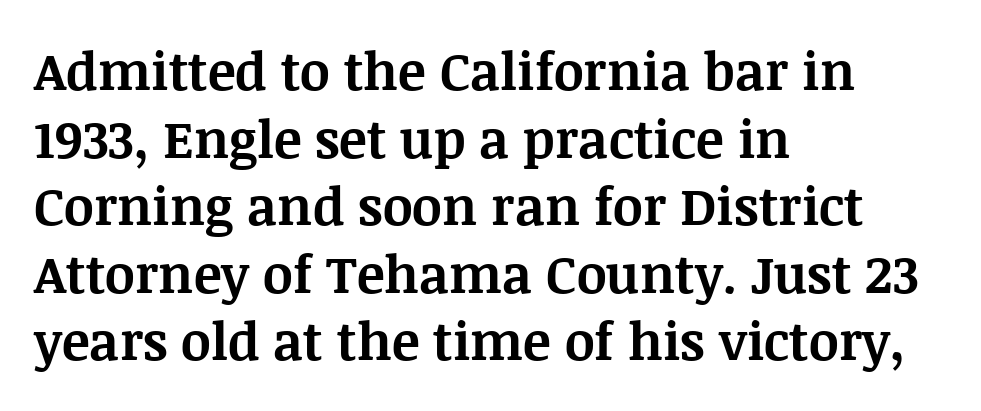
{"serif": "yes", "italic": "no", "bold": "yes", "weight": "bold", "width": "normal", "stroke_contrast": "medium", "x_height": "large", "monospaced": "no", "underline": "no", "align": "left", "line_spacing": "normal", "line_spacing_ratio": 1.3, "letter_spacing": "normal", "letter_spacing_em": 0.0, "glyph_px": 52}
